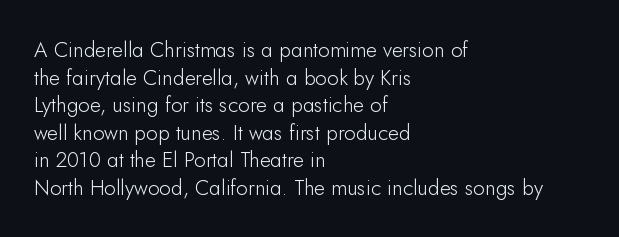
Teacher's note: observe the even left margin — that is flush-left alignment. The line texture is even and compact thanks to regular tracking. The lettering stays uniformly vertical, giving the passage a roman look. The baseline area is clear.
